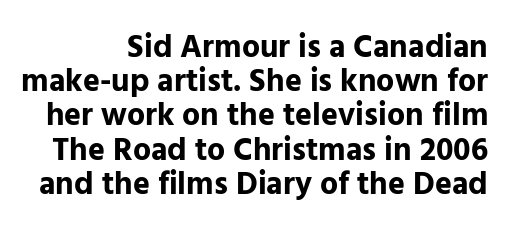
The image shows 32 px bold sans-serif type, upright; set tight line spacing (1.07x), normal letter spacing, not underlined; low stroke contrast and a medium x-height.
